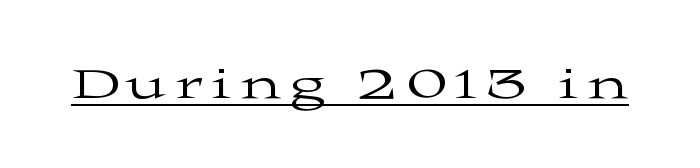
{"serif": "yes", "italic": "no", "bold": "no", "weight": "regular", "width": "wide", "stroke_contrast": "medium", "x_height": "medium", "monospaced": "no", "underline": "yes", "letter_spacing": "wide", "letter_spacing_em": 0.2, "glyph_px": 46}
